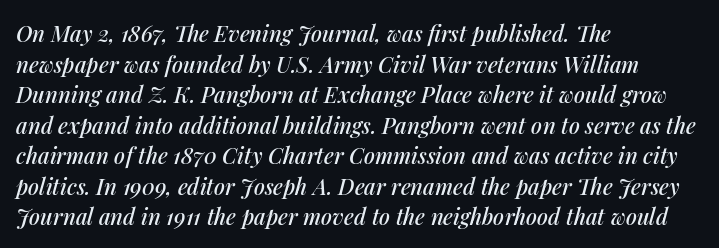
The image shows 22 px text type, italic (leaning right); set left-aligned, normal line spacing (1.39x), normal letter spacing, not underlined.
